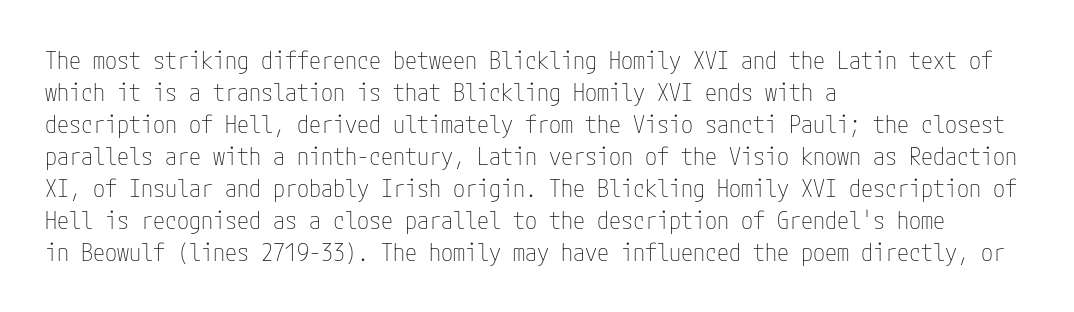
Q: Is the text bold? A: No.
Q: Is the text italic (slanted)? A: No, it is upright.
Q: Is the text underlined? A: No.
Q: How is the paragraph aligned? A: Left-aligned.
Q: Is the spacing between letters normal or unusually wide? A: Normal.
Q: Is the spacing between lines tight, normal or loose? A: Normal.
